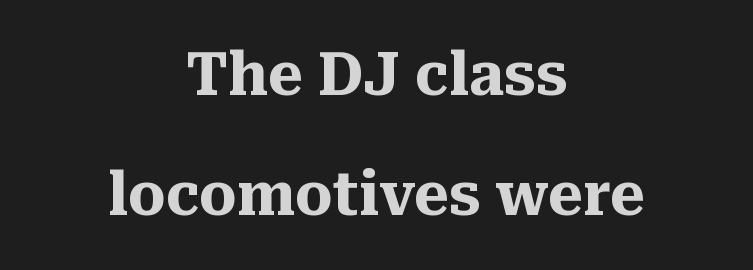
The image shows 59 px heavy serif type, upright; set centered, loose line spacing (2.03x), normal letter spacing, not underlined; medium stroke contrast and a medium x-height.
